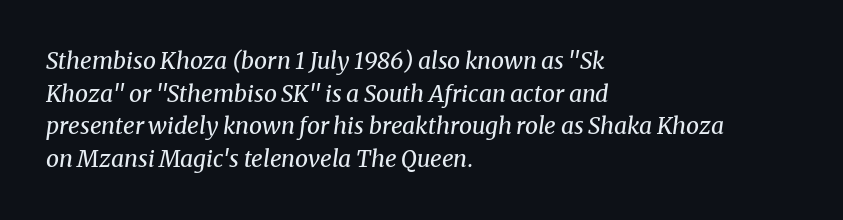
If you drew a ruler down the left edge, every line would touch it. The rendering uses a moderate line-height, typical for paragraphs. The weight tops out at a normal text grade. The font's italic variant was chosen for this text. Short note: letters normally spaced.
